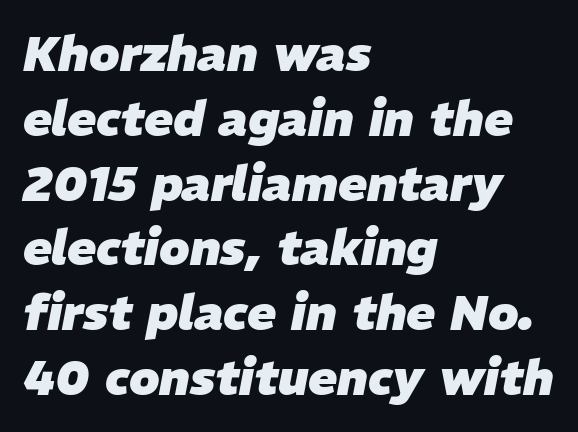
The image shows 48 px heavy type, italic (leaning right); set left-aligned, normal line spacing (1.35x), normal letter spacing, not underlined; low stroke contrast and a medium x-height.
